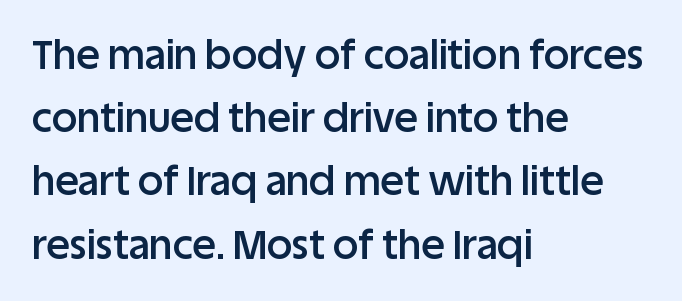
The vertical gap from one line to the next is medium. Here the designer chose a conventional face with non-uniform glyph widths. Rule under the text: the space is simply empty. Firm but not heavy-handed strokes: this text is semibold. Notice how the stems are strictly vertical — no italics here.
